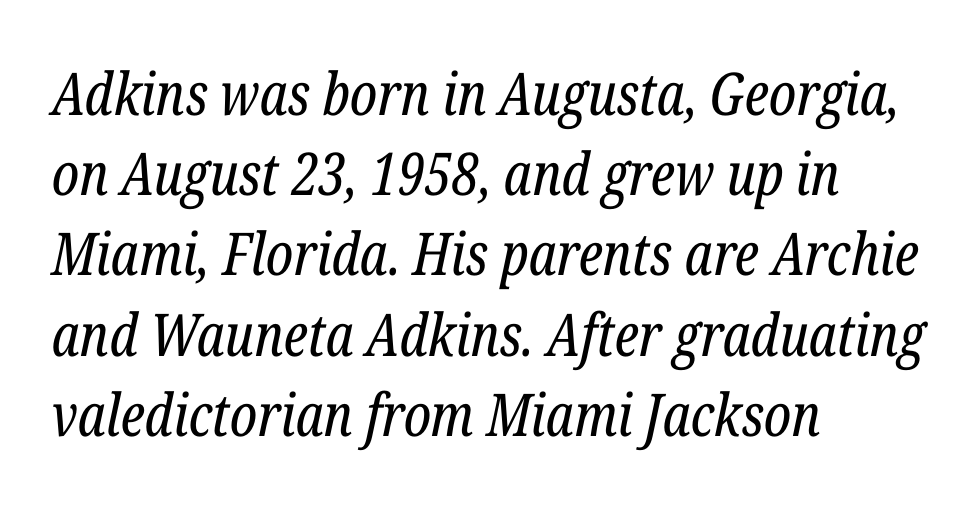
Q: Is the text bold? A: No.
Q: Is the text italic (slanted)? A: Yes, it leans right by about 12 degrees.
Q: Is the typeface a serif or a sans-serif typeface? A: Serif.
Q: Is the text underlined? A: No.
Q: How is the paragraph aligned? A: Left-aligned.
Q: Is the spacing between letters normal or unusually wide? A: Normal.
Q: Is the spacing between lines tight, normal or loose? A: Normal.
Q: Width (condensed, normal, or wide)? A: Condensed.
Q: Stroke contrast? A: Low.
Q: x-height? A: Medium.
Q: Monospaced? A: No.
